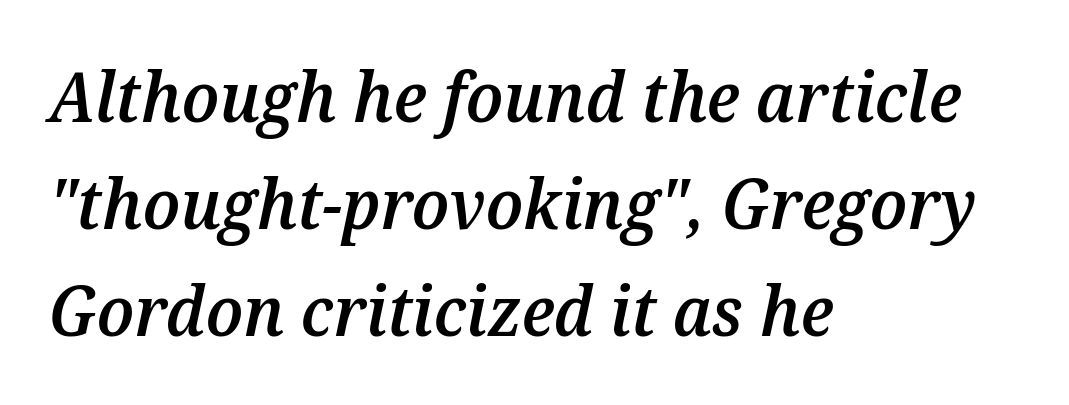
{"italic": "yes", "lean": "right", "slant_degrees": 12, "bold": "semi", "weight": "semibold", "width": "normal", "stroke_contrast": "medium", "x_height": "medium", "monospaced": "no", "underline": "no", "align": "left", "line_spacing": "normal", "line_spacing_ratio": 1.55, "letter_spacing": "normal", "letter_spacing_em": 0.0, "glyph_px": 69}
